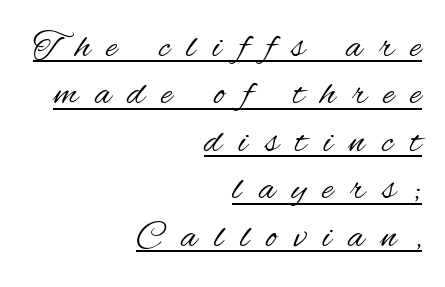
Which margin do the lines hug? The right one — the left edge is uneven. Check the space under the baseline: a stroke is drawn there. The horizontal fit of the characters is loose and conspicuously gappy. The rendering shows plain stroke endings on the letterforms — a sans-serif design. Bold? No — there's no thickening of the strokes. Think of a printed novel: that variable character pitch is what you see here.
